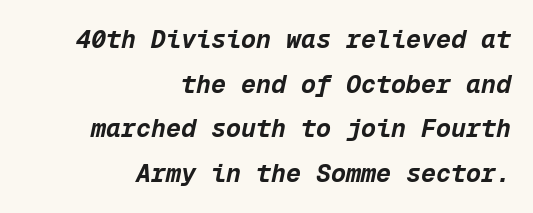
Q: Is the text bold? A: Yes.
Q: Is the text italic (slanted)? A: Yes, it leans right by about 12 degrees.
Q: Is the text underlined? A: No.
Q: How is the paragraph aligned? A: Right-aligned.
Q: Is the spacing between letters normal or unusually wide? A: Normal.
